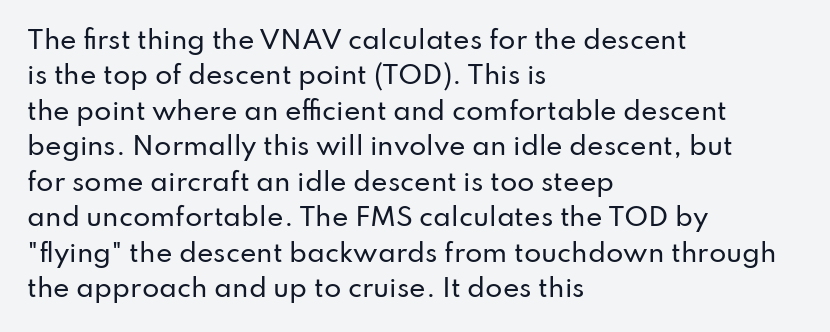
{"italic": "no", "underline": "no", "align": "left", "line_spacing": "normal", "line_spacing_ratio": 1.42, "letter_spacing": "normal", "letter_spacing_em": 0.0, "glyph_px": 25}
